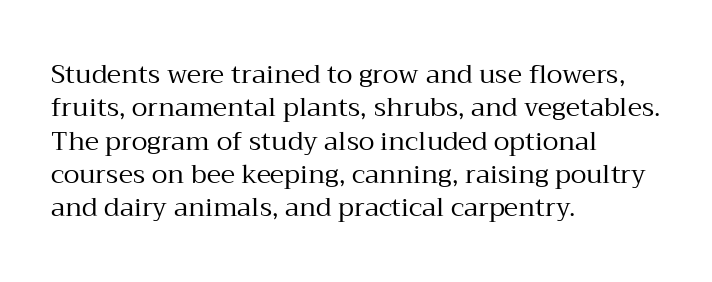
Compared with typical paragraphs, the rows here are spaced about the same. The letters stand straight up with perfectly vertical stems. Short and long lines alike share a common starting point at left. Is the stroke heavy? The answer is a plain regular-or-lighter. In terms of letterspacing, this is plain default setting. Just letters on the line, the space beneath them empty.
